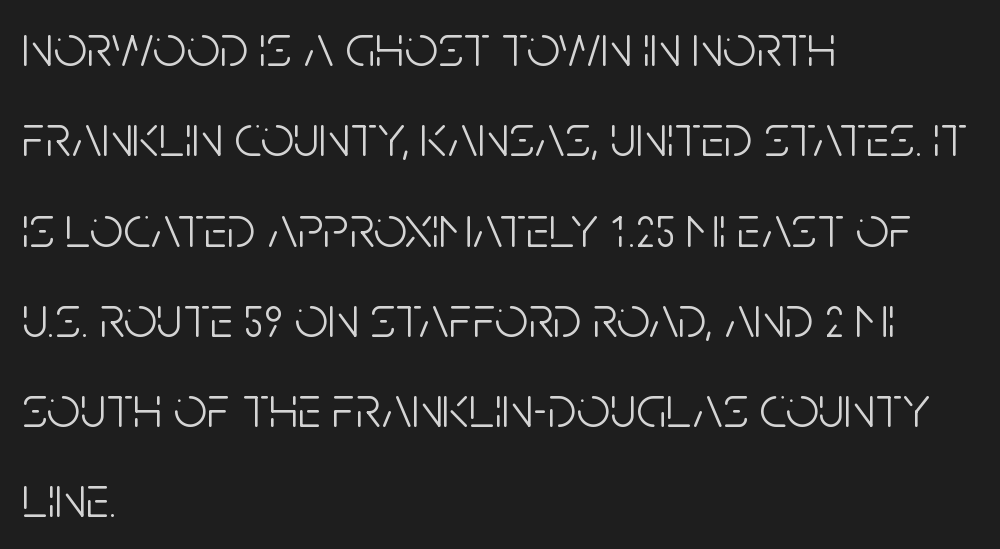
Each word holds together tightly as a unit, with standard inter-letter gaps. You can tell it's not italic because the verticals are truly vertical. Spacing verdict: proportional, widths tailored to each character. Vertically, the passage feels balanced, rows spaced as you'd expect.
